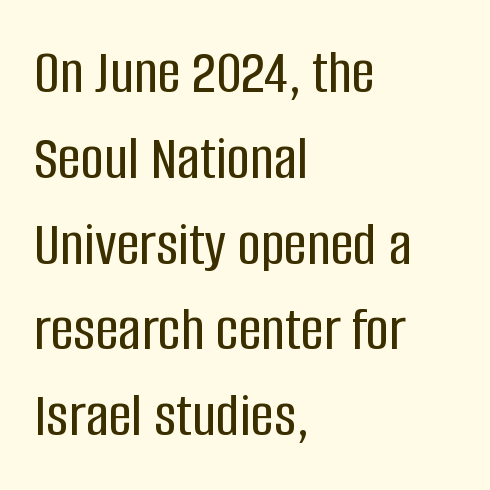
Q: Is the text italic (slanted)? A: No, it is upright.
Q: Is the typeface a serif or a sans-serif typeface? A: Sans-serif.
Q: Is the text underlined? A: No.
Q: How is the paragraph aligned? A: Left-aligned.
Q: Is the spacing between letters normal or unusually wide? A: Normal.
Q: Is the spacing between lines tight, normal or loose? A: Normal.
Q: Width (condensed, normal, or wide)? A: Condensed.
Q: Stroke contrast? A: Low.
Q: x-height? A: Large.
Q: Monospaced? A: No.
